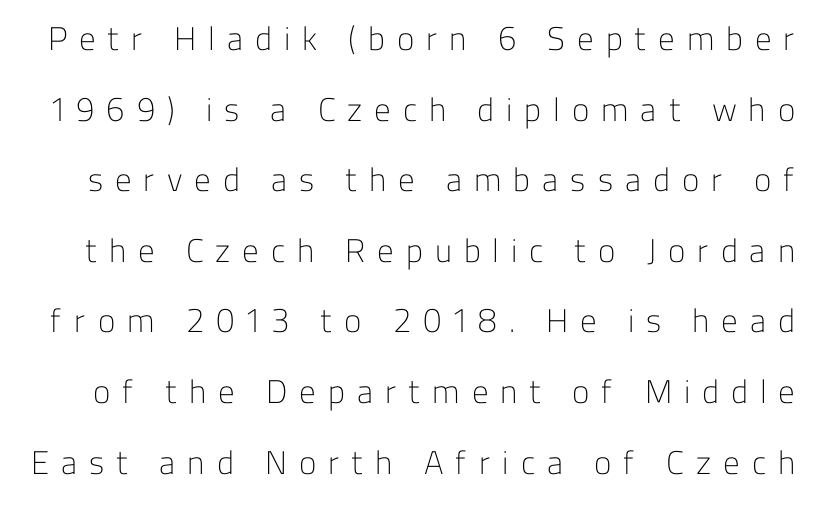
Q: Is the text bold? A: No.
Q: Is the text italic (slanted)? A: No, it is upright.
Q: Is the typeface a serif or a sans-serif typeface? A: Sans-serif.
Q: Is the text underlined? A: No.
Q: Is the spacing between letters normal or unusually wide? A: Unusually wide.
Q: Is the spacing between lines tight, normal or loose? A: Loose.
Q: Width (condensed, normal, or wide)? A: Normal.
Q: Stroke contrast? A: Low.
Q: x-height? A: Medium.
Q: Monospaced? A: No.
